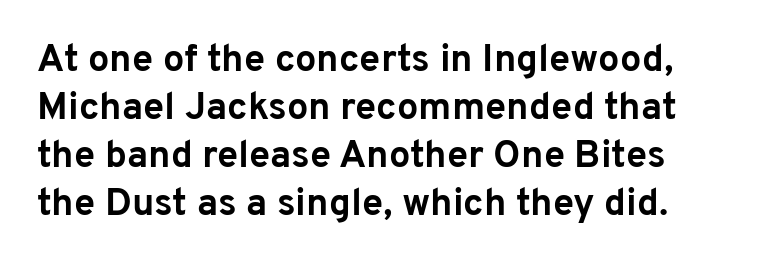
{"serif": "no", "italic": "no", "bold": "yes", "weight": "bold", "width": "normal", "stroke_contrast": "low", "x_height": "medium", "monospaced": "no", "underline": "no", "line_spacing": "normal", "line_spacing_ratio": 1.26, "letter_spacing": "normal", "letter_spacing_em": 0.0, "glyph_px": 38}
